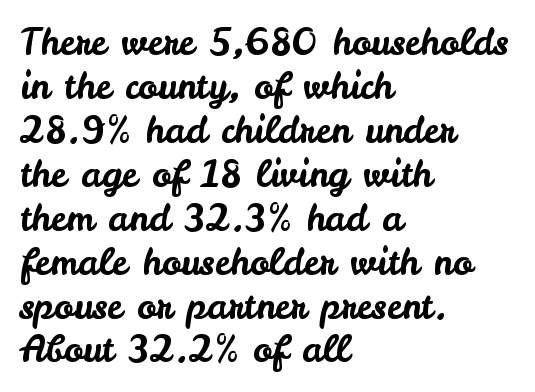
{"serif": "no", "width": "normal", "stroke_contrast": "low", "x_height": "small", "monospaced": "no", "underline": "no", "align": "left", "line_spacing_ratio": 1.22, "letter_spacing": "normal", "letter_spacing_em": 0.0, "glyph_px": 36}
